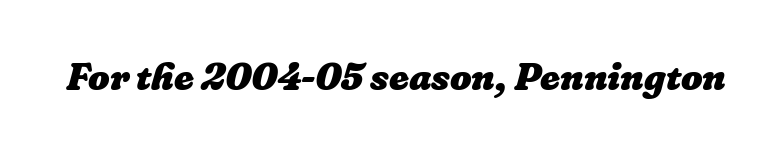
The image shows 38 px heavy type, italic (leaning right); set normal letter spacing, not underlined; low stroke contrast and a medium x-height.
